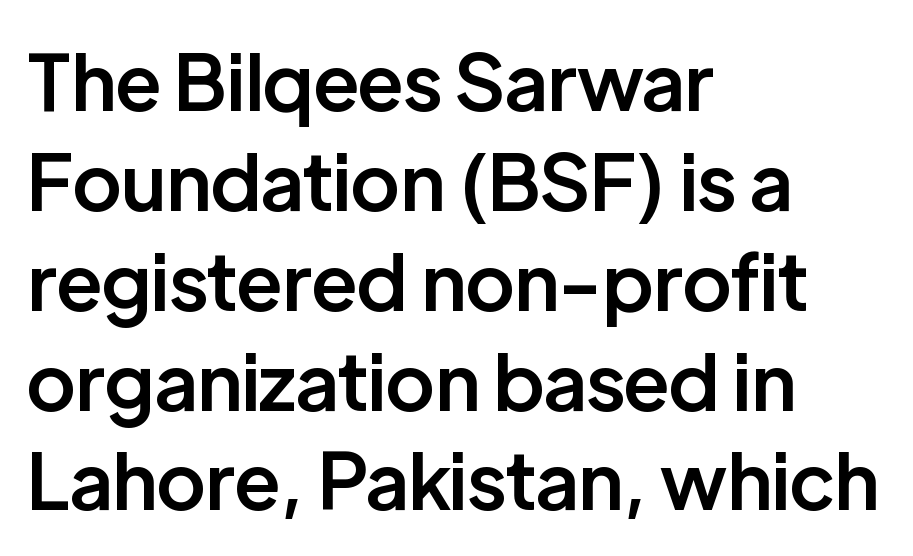
The image shows 78 px semibold sans-serif type, upright; set left-aligned, normal line spacing (1.28x), normal letter spacing, not underlined; low stroke contrast and a medium x-height.
